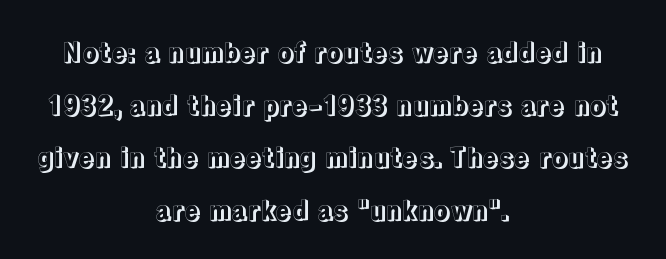
Q: Is the text italic (slanted)? A: No, it is upright.
Q: Is the text underlined? A: No.
Q: How is the paragraph aligned? A: Centered.
Q: Is the spacing between letters normal or unusually wide? A: Normal.
Q: Is the spacing between lines tight, normal or loose? A: Loose.
